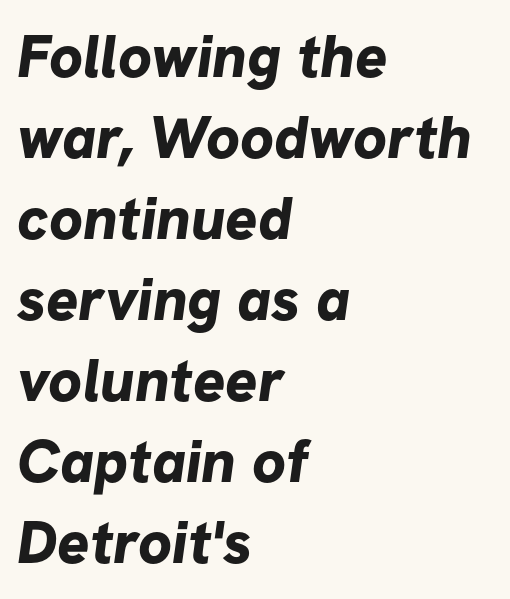
Q: Is the text bold? A: Yes.
Q: Is the typeface a serif or a sans-serif typeface? A: Sans-serif.
Q: Is the text underlined? A: No.
Q: How is the paragraph aligned? A: Left-aligned.
Q: Is the spacing between letters normal or unusually wide? A: Normal.
Q: Is the spacing between lines tight, normal or loose? A: Normal.
Q: Width (condensed, normal, or wide)? A: Normal.
Q: Stroke contrast? A: Low.
Q: x-height? A: Medium.
Q: Monospaced? A: No.
